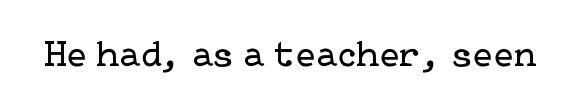
{"serif": "yes", "italic": "no", "bold": "no", "weight": "regular", "width": "normal", "stroke_contrast": "low", "x_height": "medium", "underline": "no", "letter_spacing": "normal", "letter_spacing_em": 0.0, "glyph_px": 38}
